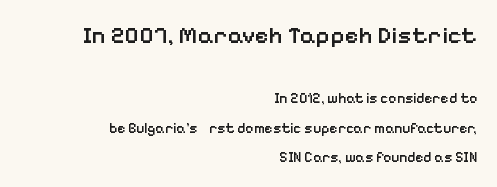
{"italic": "no", "bold": "semi", "underline": "no", "align": "right", "line_spacing": "loose", "line_spacing_ratio": 2.12, "letter_spacing": "normal", "letter_spacing_em": 0.0, "larger_block": "first", "size_ratio": 1.71, "glyph_px": 24}
